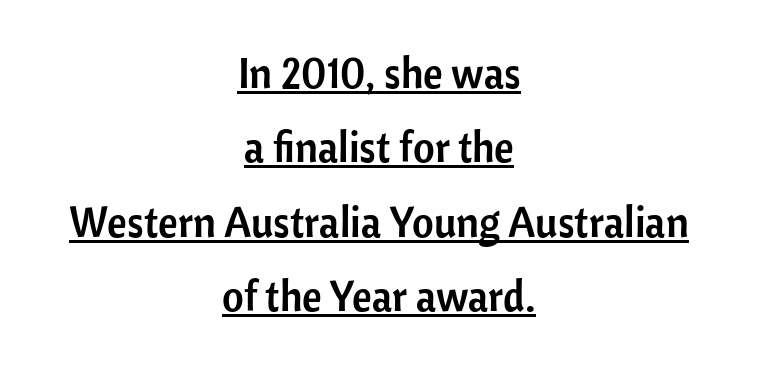
The image shows 42 px sans-serif type, upright; set centered, line spacing 1.77x, normal letter spacing, underlined; low stroke contrast and a medium x-height.
